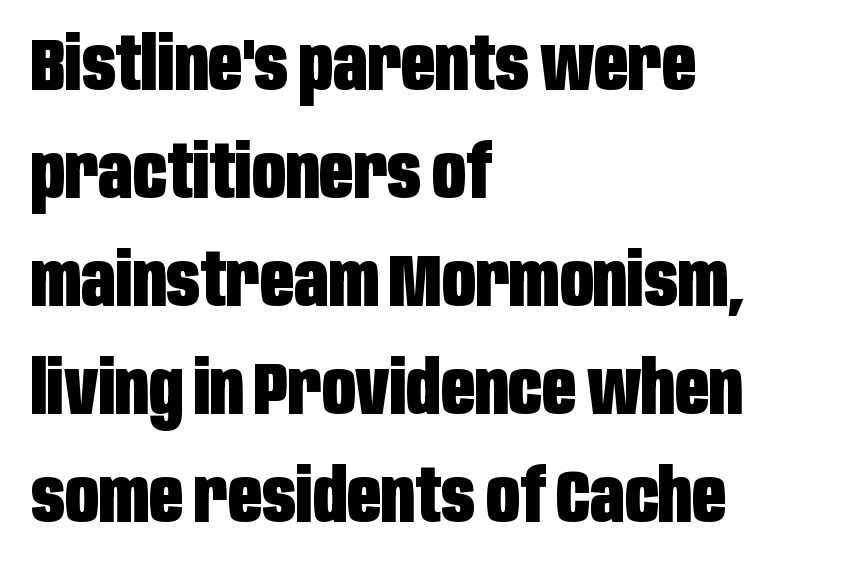
Q: Is the text bold? A: Yes.
Q: Is the text italic (slanted)? A: No, it is upright.
Q: Is the typeface a serif or a sans-serif typeface? A: Sans-serif.
Q: Is the text underlined? A: No.
Q: How is the paragraph aligned? A: Left-aligned.
Q: Is the spacing between letters normal or unusually wide? A: Normal.
Q: Is the spacing between lines tight, normal or loose? A: Normal.
Q: Width (condensed, normal, or wide)? A: Condensed.
Q: Stroke contrast? A: Low.
Q: x-height? A: Large.
Q: Monospaced? A: No.
